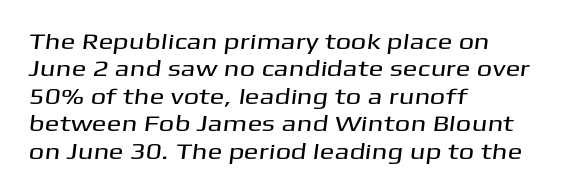
Observe the ordinary spacing: letters are neighbours, not strangers. The lines in this sample share a left origin and differ only in where they stop. Unmarked baselines from the first word to the last. These lines sit exactly where default settings would place them.
